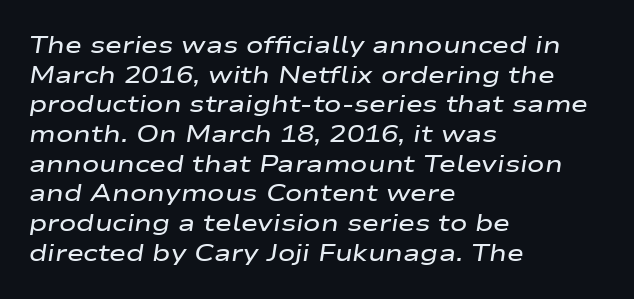
The image shows 23 px text type, italic (leaning right); set left-aligned, normal line spacing (1.29x), normal letter spacing, not underlined.
